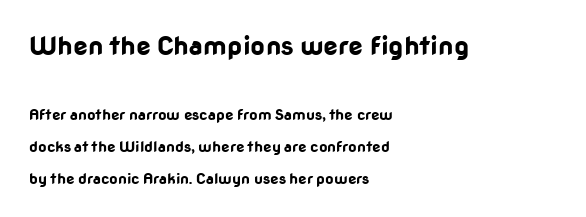
Leading is clearly above the norm, producing a sparse column. Is the block centered? No — it sits flush against the left margin. Clear beneath every line of the passage. The font is running at its bold setting.
